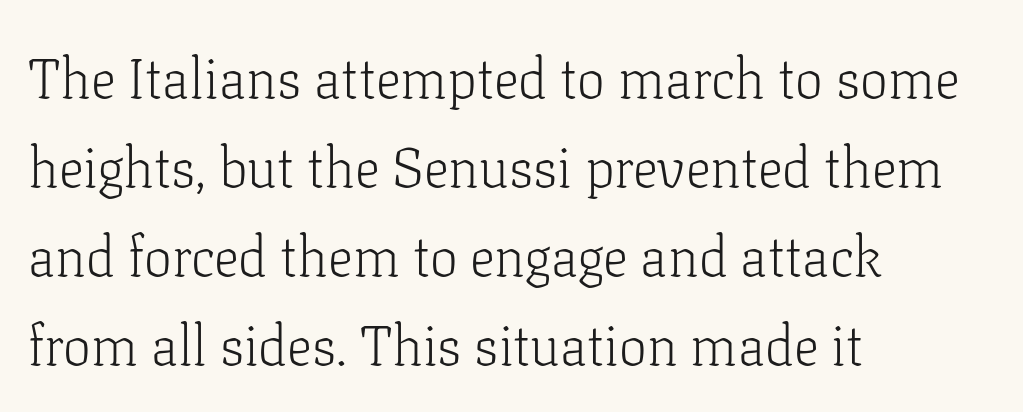
The image shows 56 px light serif type, upright; set left-aligned, normal line spacing (1.59x), normal letter spacing, not underlined; low stroke contrast and a medium x-height.
